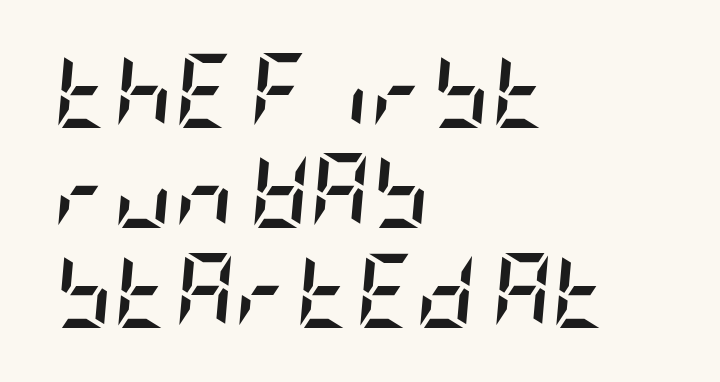
{"italic": "yes", "lean": "right", "slant_degrees": 5, "bold": "yes", "weight": "semibold", "width": "condensed", "stroke_contrast": "low", "x_height": "large", "underline": "no", "align": "left", "line_spacing": "normal", "line_spacing_ratio": 1.35, "letter_spacing": "normal", "letter_spacing_em": 0.0, "glyph_px": 74}
